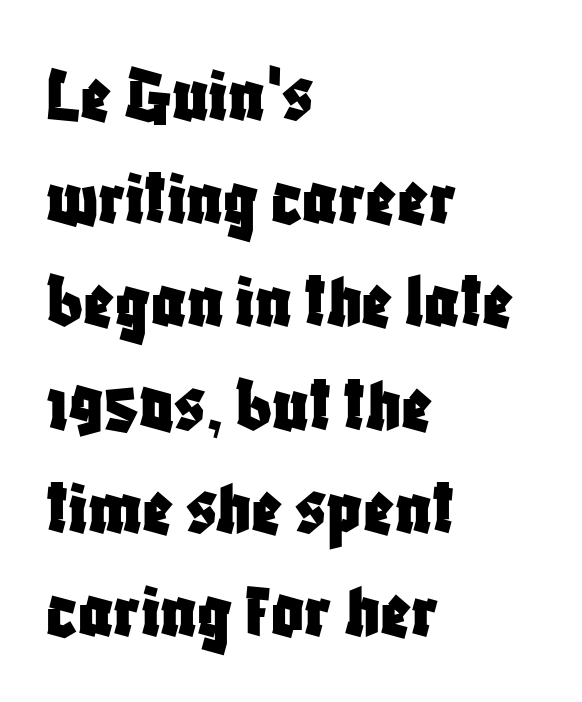
What kind of face is this? One without serifs — a sans. The area under the type is left untouched. This sample keeps an unexceptional amount of space between lines. The rendering anchors every line to the left-hand side.
